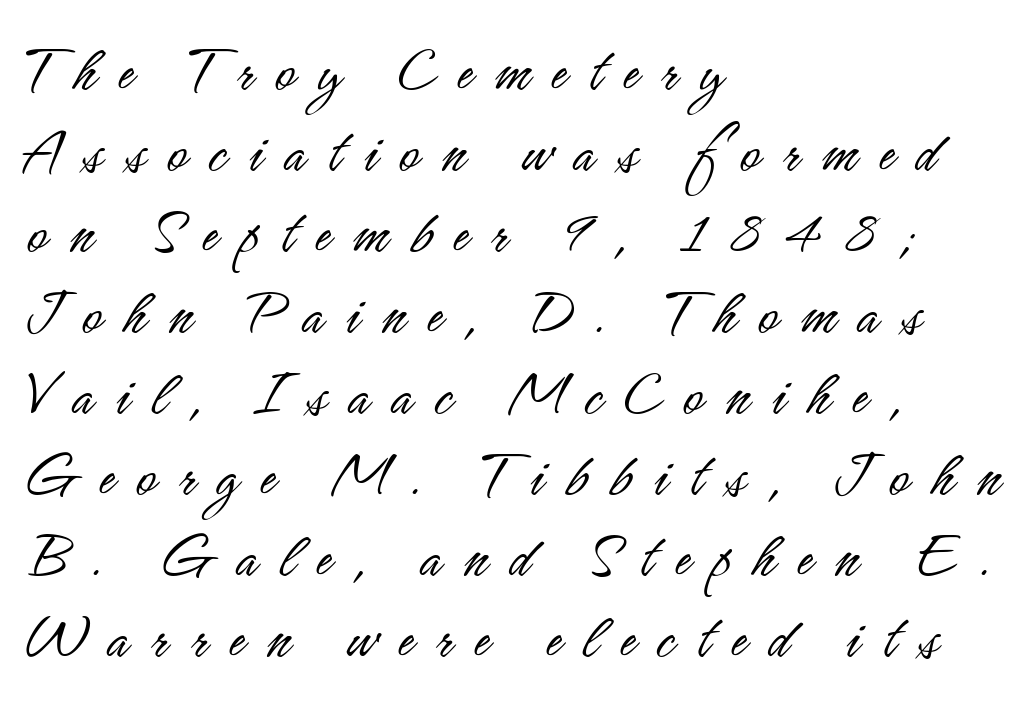
Glyph-to-glyph distance is far greater than everyday printed text. Check the space under the baseline: it is left empty. The font is comparable to plain body text, perhaps lighter. This sample has the flowing, uneven cadence of proportional lettering.
